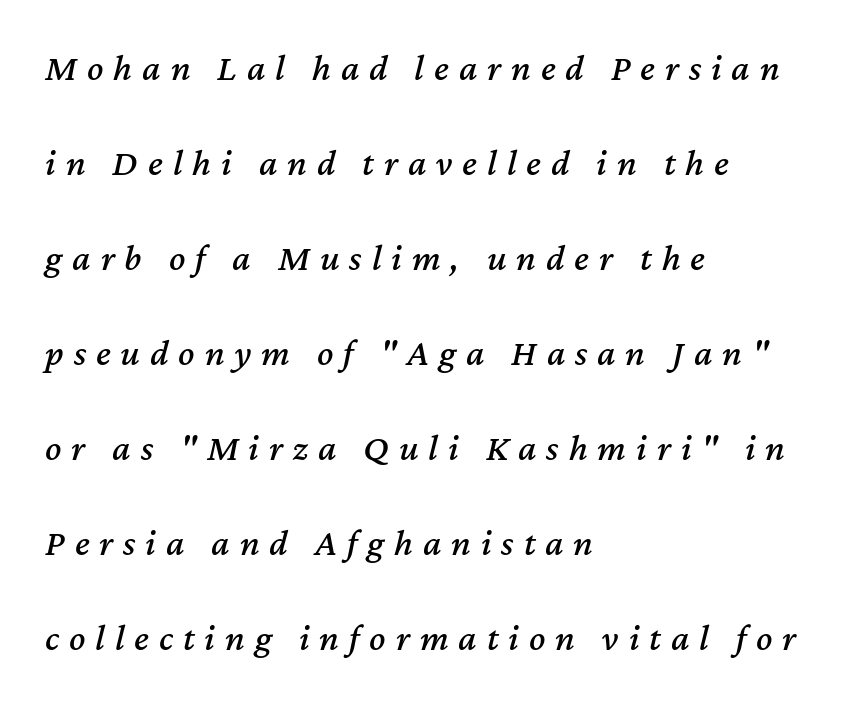
Leading is clearly above the norm, producing a sparse column. Spacing verdict: proportional, widths tailored to each character. The letters are slanted; this is an italic face. These lines are set flush left with a ragged right edge. These lines have a slow, spaced-out rhythm from letter to letter. The gap between lines stays unmarked.
